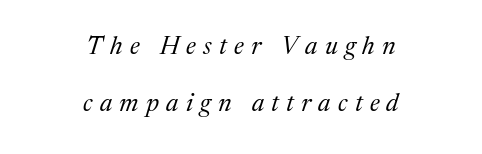
{"italic": "yes", "lean": "right", "slant_degrees": 17, "bold": "no", "underline": "no", "align": "center", "line_spacing": "loose", "line_spacing_ratio": 2.3, "letter_spacing": "wide", "letter_spacing_em": 0.29, "glyph_px": 25}
